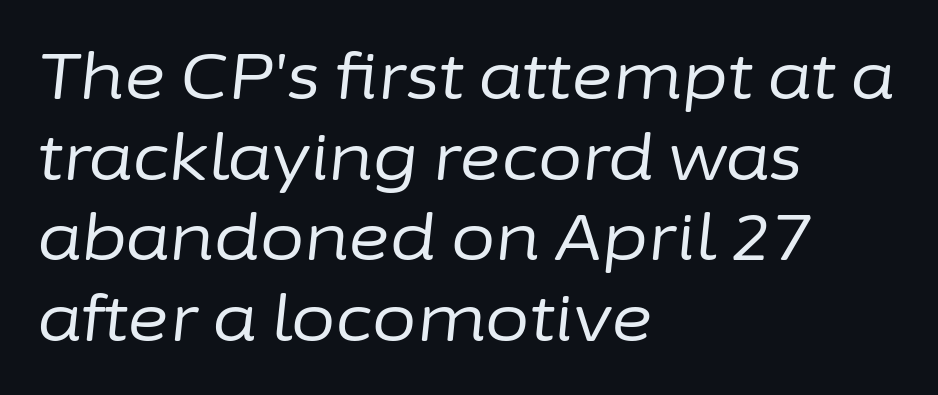
Q: Is the text bold? A: No.
Q: Is the text italic (slanted)? A: Yes, it leans right by about 6 degrees.
Q: Is the text underlined? A: No.
Q: How is the paragraph aligned? A: Left-aligned.
Q: Is the spacing between letters normal or unusually wide? A: Normal.
Q: Is the spacing between lines tight, normal or loose? A: Normal.
Q: Width (condensed, normal, or wide)? A: Normal.
Q: Stroke contrast? A: Low.
Q: x-height? A: Medium.
Q: Monospaced? A: No.
